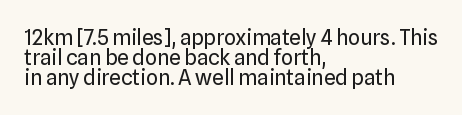
Q: Is the text bold? A: No.
Q: Is the text italic (slanted)? A: No, it is upright.
Q: Is the text underlined? A: No.
Q: How is the paragraph aligned? A: Left-aligned.
Q: Is the spacing between letters normal or unusually wide? A: Normal.
Q: Is the spacing between lines tight, normal or loose? A: Tight.
